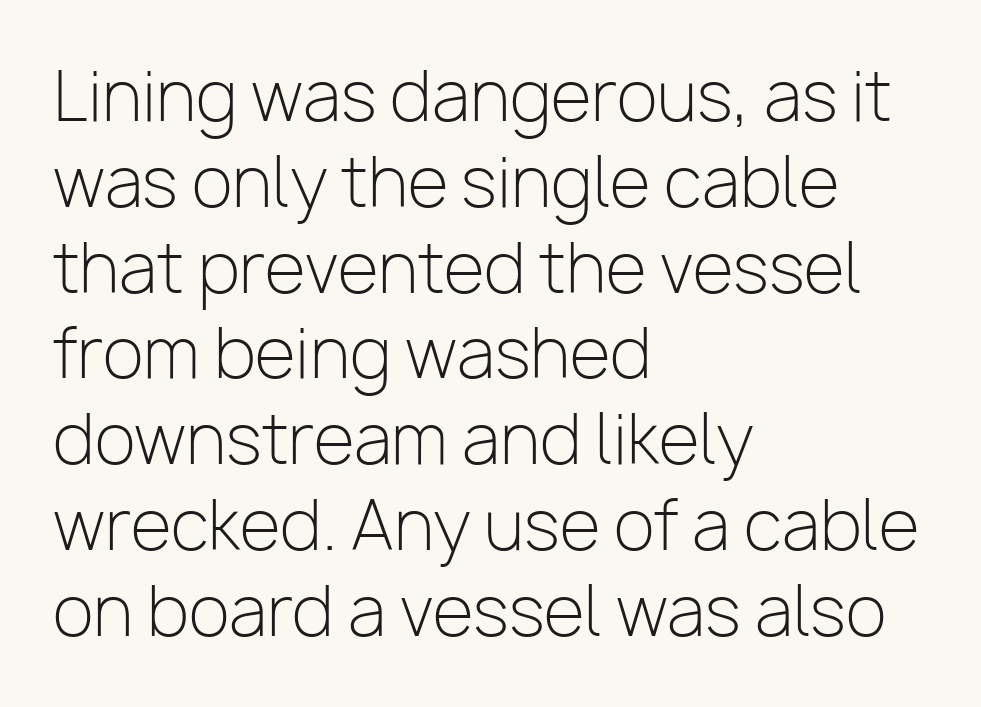
Characters remain perfectly vertical along every line. Interline gaps are of average width in this sample. The rendering uses natural spacing where letterforms have individual widths. This reads as an unemphasized weight, regular at the heaviest.
